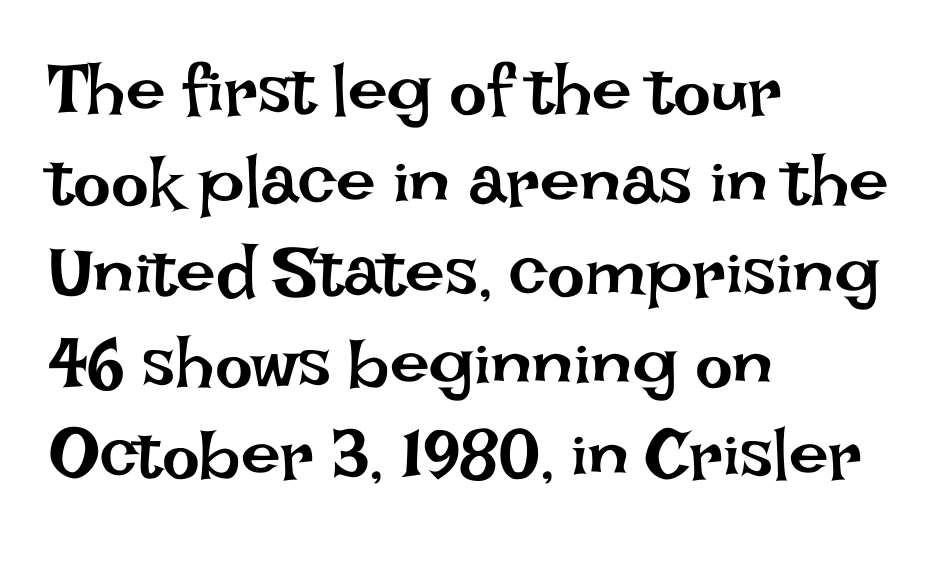
The image shows 71 px regular-weight type, upright; set left-aligned, normal line spacing (1.28x), normal letter spacing, not underlined; low stroke contrast and a large x-height.
